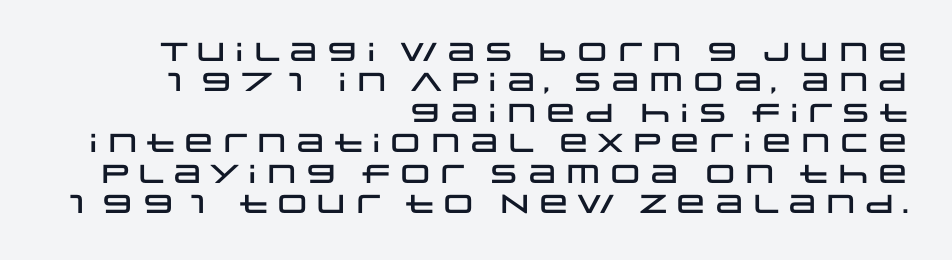
{"italic": "no", "underline": "no", "align": "right", "line_spacing_ratio": 1.17, "letter_spacing": "normal", "letter_spacing_em": 0.0, "glyph_px": 26}
